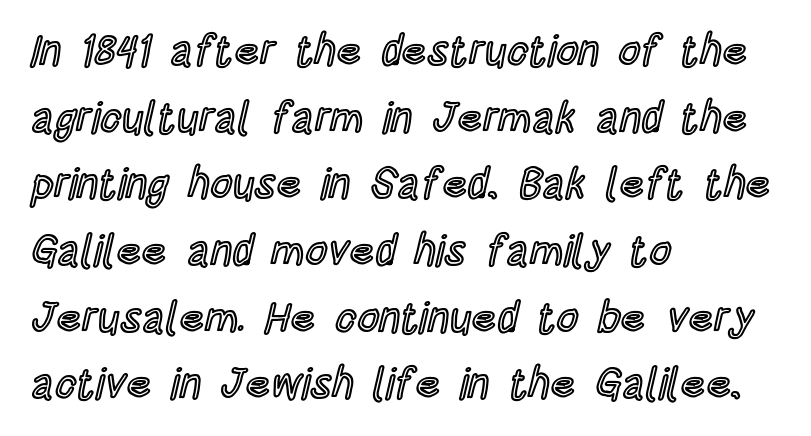
{"width": "condensed", "x_height": "large", "monospaced": "no", "underline": "no", "align": "left", "line_spacing": "normal", "line_spacing_ratio": 1.55, "letter_spacing": "normal", "letter_spacing_em": 0.0, "glyph_px": 43}
